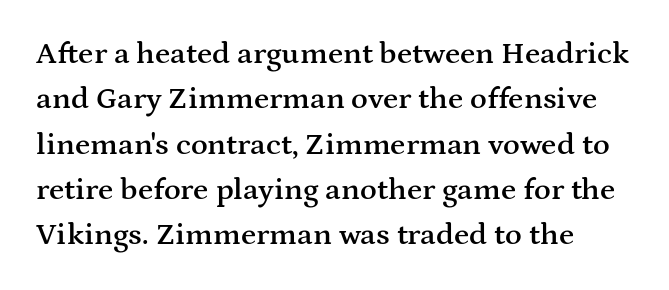
The axis of the letterforms is exactly vertical. The passage shown stacks its lines at a standard gap. This rendering employs a face with finishing strokes, i.e., a serif. Observe the ordinary spacing: letters are neighbours, not strangers.
